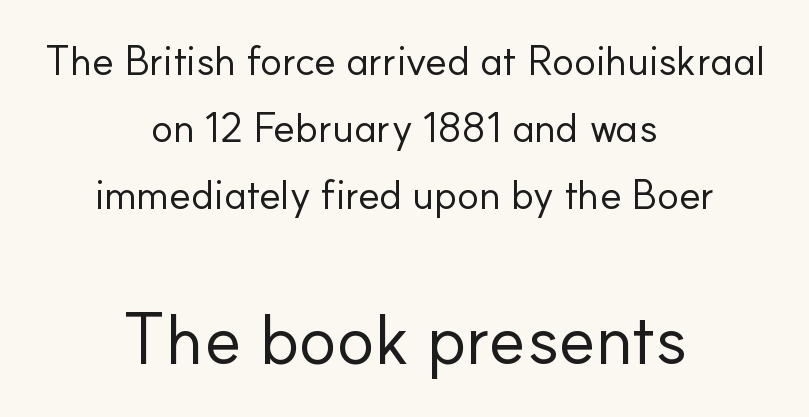
{"serif": "no", "italic": "no", "bold": "no", "weight": "regular", "width": "normal", "stroke_contrast": "low", "x_height": "small", "monospaced": "no", "underline": "no", "align": "center", "line_spacing": "normal", "line_spacing_ratio": 1.64, "letter_spacing": "normal", "letter_spacing_em": 0.0, "larger_block": "second", "size_ratio": 1.73, "glyph_px": 71}
